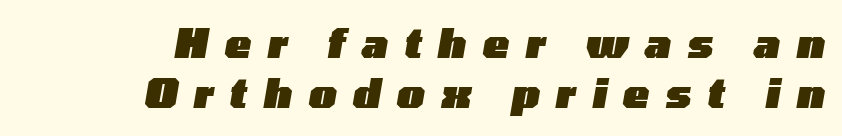
Type without underlining. A typesetter would mark this as italic. Tracking here is generous; glyphs stand well apart from one another. This rendering uses right alignment, leaving the left contour irregular. Think of a printed novel: that variable character pitch is what you see here.
